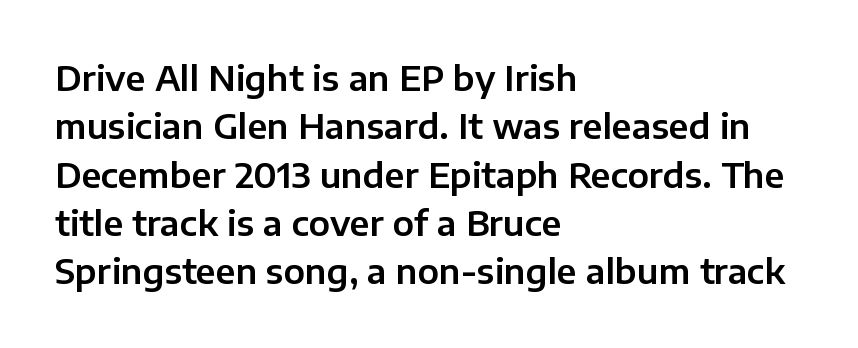
The image shows 34 px sans-serif type, upright; set left-aligned, normal line spacing (1.42x), normal letter spacing, not underlined; low stroke contrast and a medium x-height.
